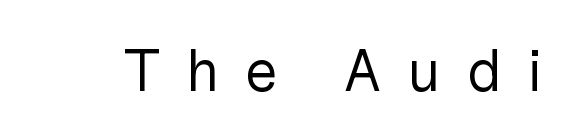
The typesetting does not lean heavy: it is not bold. Each letter keeps its own natural width here, so spacing adapts to shape. The tracking reads as deliberately expanded to a designer's eye. Grotesque or geometric, the face here clearly has no serifs.
